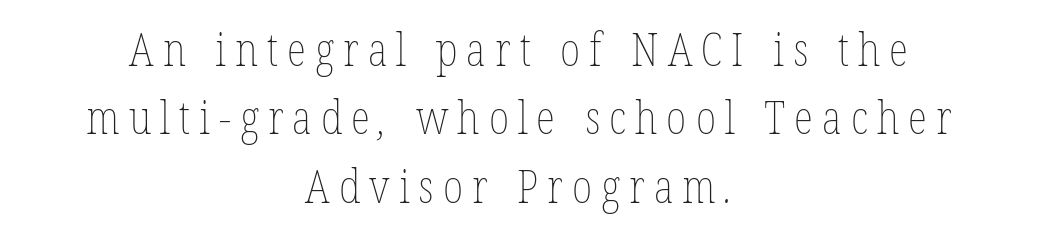
Q: Is the text bold? A: No.
Q: Is the text underlined? A: No.
Q: How is the paragraph aligned? A: Centered.
Q: Is the spacing between letters normal or unusually wide? A: Unusually wide.
Q: Is the spacing between lines tight, normal or loose? A: Normal.
Q: Width (condensed, normal, or wide)? A: Condensed.
Q: Stroke contrast? A: Low.
Q: x-height? A: Medium.
Q: Monospaced? A: No.
